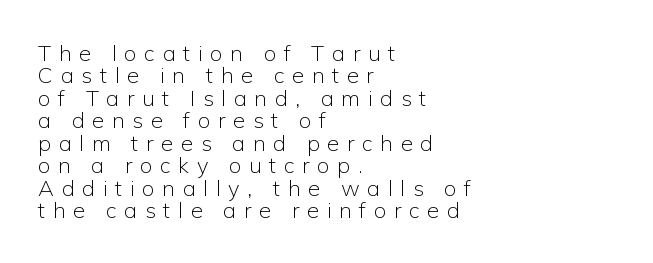
{"italic": "no", "bold": "no", "underline": "no", "align": "left", "line_spacing": "tight", "line_spacing_ratio": 1.02, "letter_spacing": "wide", "letter_spacing_em": 0.35, "glyph_px": 22}
